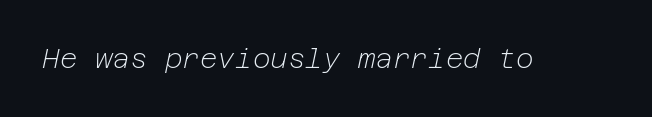
{"italic": "yes", "lean": "right", "slant_degrees": 12, "bold": "no", "underline": "no", "letter_spacing": "normal", "letter_spacing_em": 0.0, "glyph_px": 27}
